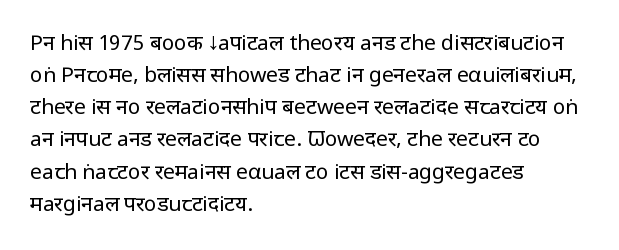
Q: Is the text bold? A: No.
Q: Is the text italic (slanted)? A: No, it is upright.
Q: Is the text underlined? A: No.
Q: How is the paragraph aligned? A: Left-aligned.
Q: Is the spacing between letters normal or unusually wide? A: Normal.
Q: Is the spacing between lines tight, normal or loose? A: Normal.
